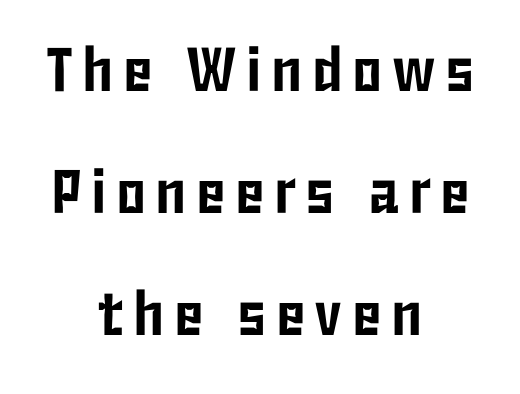
What kind of face is this? One without serifs — a sans. You can tell it's not italic because the verticals are truly vertical. Here the designer chose a conventional face with non-uniform glyph widths. These lines stack symmetrically, like a column narrowing and widening about its center. Descender tails drop into unmarked territory. The passage shown stacks its lines with a broad gap.
